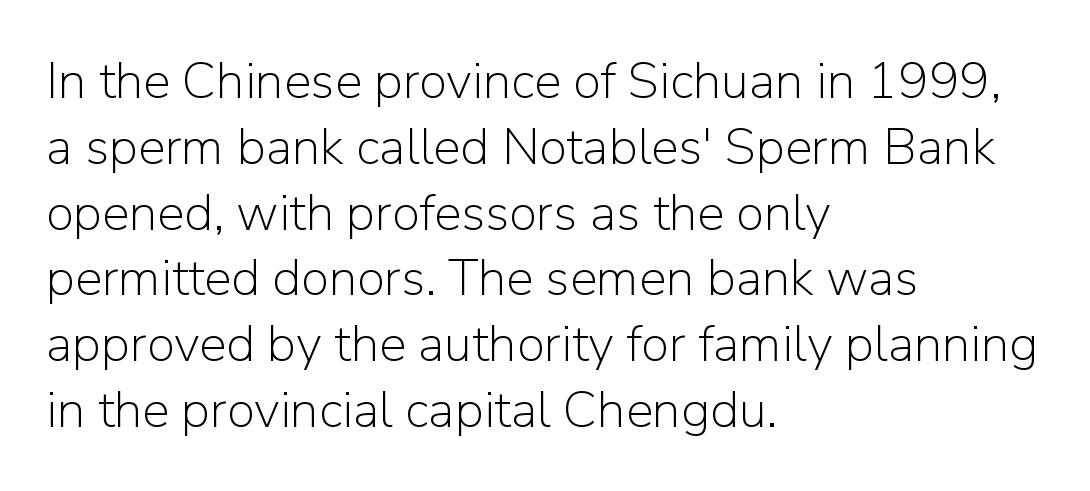
Line starts are locked; line ends wander. The space between consecutive lines is moderate. A typesetter would mark this as roman, not italic. The specimen omits any rule beneath the text block's lines. The type family on display is of the sans-serif kind.
